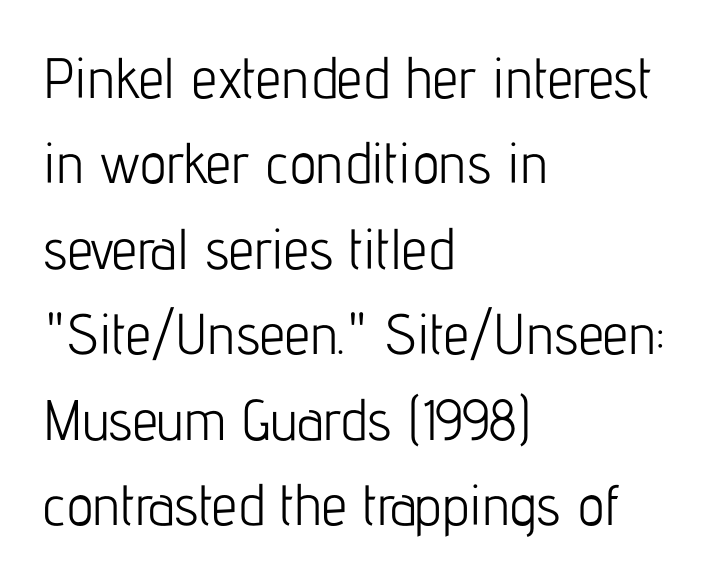
Q: Is the text bold? A: No.
Q: Is the text italic (slanted)? A: No, it is upright.
Q: Is the typeface a serif or a sans-serif typeface? A: Sans-serif.
Q: Is the text underlined? A: No.
Q: How is the paragraph aligned? A: Left-aligned.
Q: Is the spacing between letters normal or unusually wide? A: Normal.
Q: Is the spacing between lines tight, normal or loose? A: Normal.
Q: Width (condensed, normal, or wide)? A: Condensed.
Q: Stroke contrast? A: Low.
Q: x-height? A: Medium.
Q: Monospaced? A: No.
